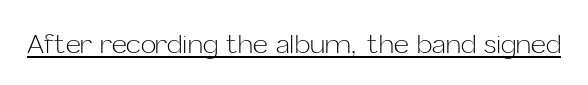
Short note: letters normally spaced. Is this a heavy cut? Hardly; it is regular or lighter. This sample uses an upright cut, with every glyph sitting square on the baseline. Is there an underline? Yes — a line sits under the letters.
